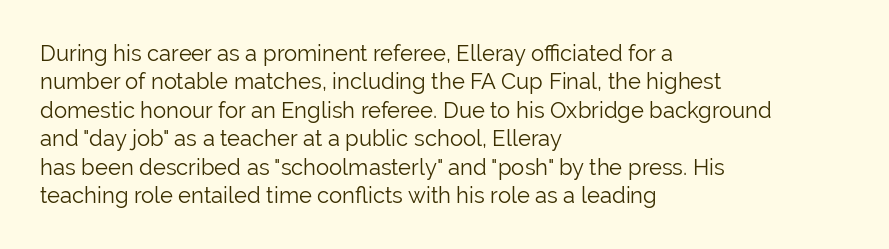
Rule under the text: the space is simply empty. Honestly, the letter spacing is just normal — you wouldn't notice it. The font's upright variant was chosen for this text. The strokes are not fattened; the text isn't bold. Layout note: lines flush left. The designer left line spacing at the default.
